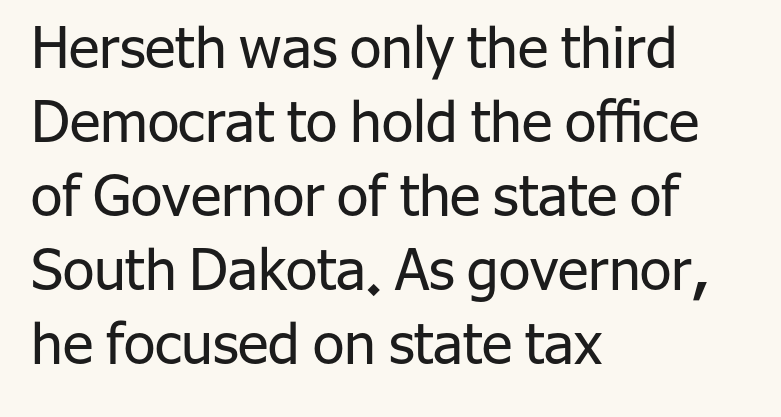
You could call the tracking neutral — neither tight nor loose. The typesetter chose a ragged-right arrangement here. Lines of text with bare space underneath. A roman cut, with each character standing at attention. Observe the absence of serifs on each vertical stroke in this sample. Do the characters align in a grid? No, the font is proportional.
